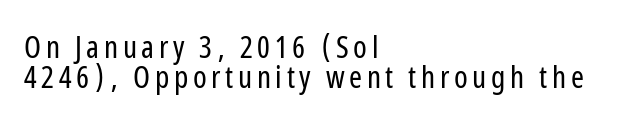
{"serif": "no", "italic": "no", "bold": "no", "weight": "regular", "width": "condensed", "stroke_contrast": "low", "x_height": "medium", "monospaced": "no", "underline": "no", "align": "left", "line_spacing": "tight", "line_spacing_ratio": 0.96, "glyph_px": 31}
